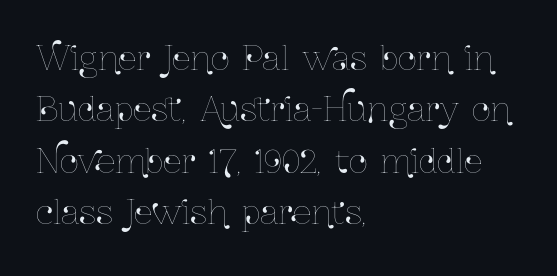
{"italic": "no", "width": "condensed", "stroke_contrast": "low", "x_height": "medium", "monospaced": "no", "underline": "no", "align": "left", "line_spacing": "normal", "line_spacing_ratio": 1.56, "letter_spacing": "normal", "letter_spacing_em": 0.0, "glyph_px": 33}
